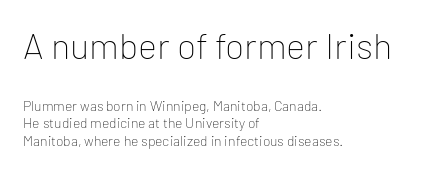
Q: Is the text bold? A: No.
Q: Is the text italic (slanted)? A: No, it is upright.
Q: Is the typeface a serif or a sans-serif typeface? A: Sans-serif.
Q: Is the text underlined? A: No.
Q: How is the paragraph aligned? A: Left-aligned.
Q: Is the spacing between letters normal or unusually wide? A: Normal.
Q: Is the spacing between lines tight, normal or loose? A: Normal.
Q: Which block of text is set in a larger size, the first (top) or the second (bottom)? A: The first (top) one.
Q: Width (condensed, normal, or wide)? A: Normal.
Q: Stroke contrast? A: Low.
Q: x-height? A: Medium.
Q: Monospaced? A: No.
